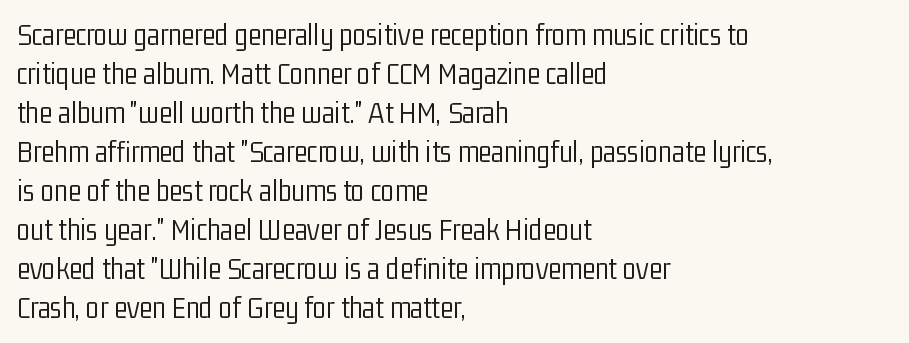
Honestly, the row spacing looks completely unremarkable. Characters follow at the spacing the type designer built in. Letterform terminals end flat and unadorned throughout the passage. The letters stand straight up with perfectly vertical stems.
